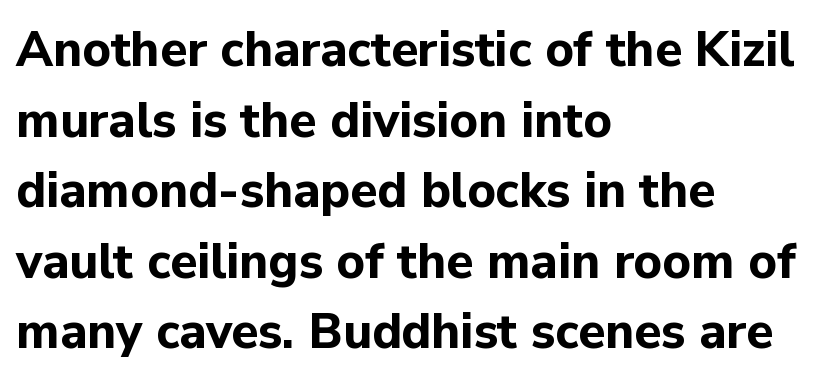
Set as a true bold cut, around the 700 mark. Serifs: no, the terminals of the letterforms are clean. Just letters on the line, the space beneath them empty. Quick note: interline space is typical. A student would call this left alignment; a typographer would say flush left, rag right. This sample uses plain, unmodified letter spacing.
